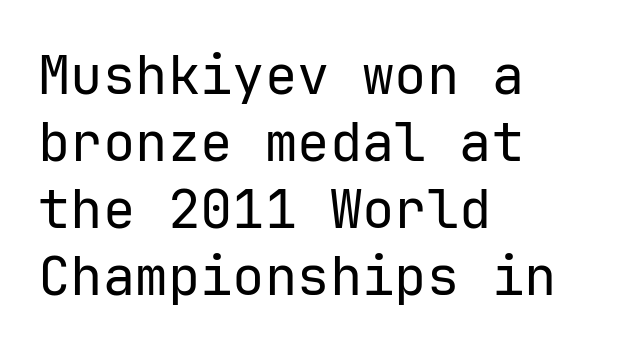
The strip under each line holds only bare page. Characters follow at the spacing the type designer built in. If you drew a line through each stem, it would be perfectly vertical. The passage is arranged the way most books set body copy — flush left. Each letter, wide or thin by design, is forced into the same width here.
